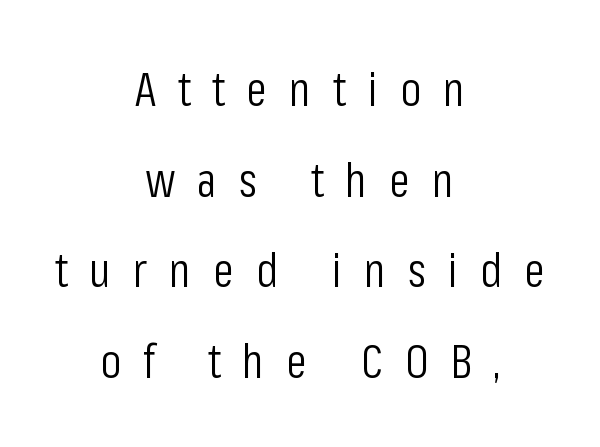
{"serif": "no", "italic": "no", "bold": "no", "weight": "light", "width": "condensed", "stroke_contrast": "low", "x_height": "medium", "monospaced": "no", "underline": "no", "align": "center", "line_spacing_ratio": 1.89, "letter_spacing": "wide", "letter_spacing_em": 0.46, "glyph_px": 48}
